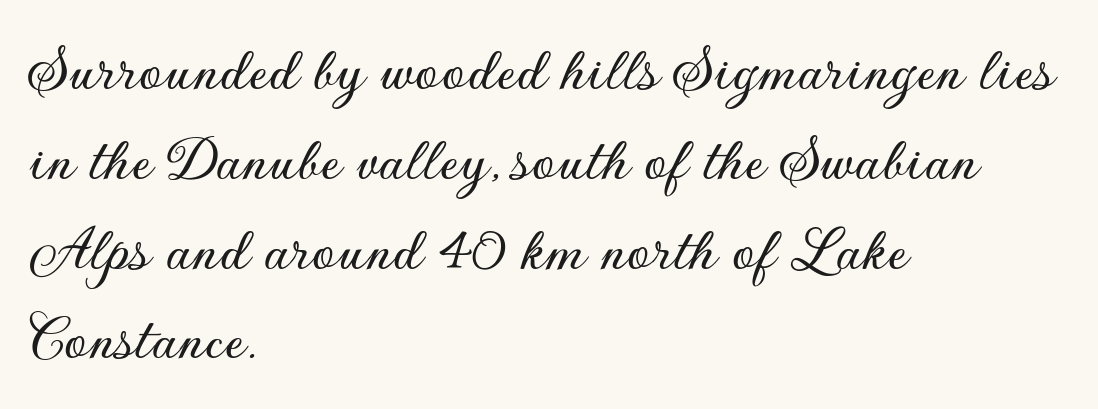
The image shows 66 px sans-serif type; set left-aligned, normal line spacing (1.36x), normal letter spacing, not underlined; low stroke contrast and a small x-height.
